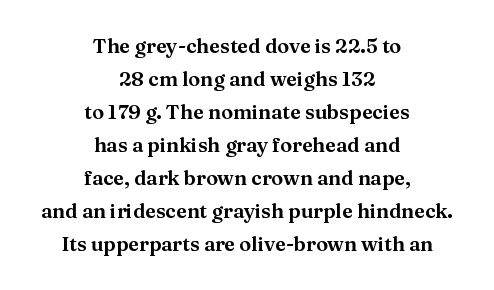
The image shows 20 px text type, upright; set centered, normal line spacing (1.65x), normal letter spacing, not underlined.
